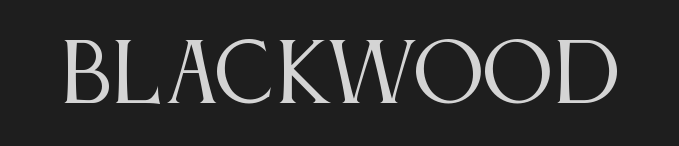
Q: Is the text bold? A: No.
Q: Is the text italic (slanted)? A: No, it is upright.
Q: Is the typeface a serif or a sans-serif typeface? A: Serif.
Q: Is the text underlined? A: No.
Q: Is the spacing between letters normal or unusually wide? A: Normal.
Q: Width (condensed, normal, or wide)? A: Condensed.
Q: Stroke contrast? A: Medium.
Q: x-height? A: Large.
Q: Monospaced? A: No.
